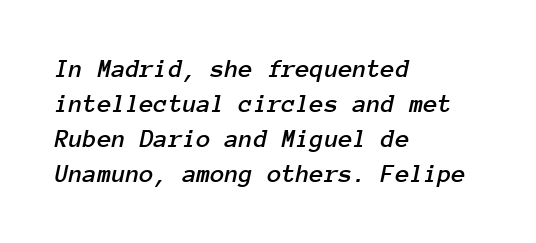
Q: Is the text italic (slanted)? A: Yes, it leans right by about 12 degrees.
Q: Is the text underlined? A: No.
Q: How is the paragraph aligned? A: Left-aligned.
Q: Is the spacing between letters normal or unusually wide? A: Normal.
Q: Is the spacing between lines tight, normal or loose? A: Normal.
